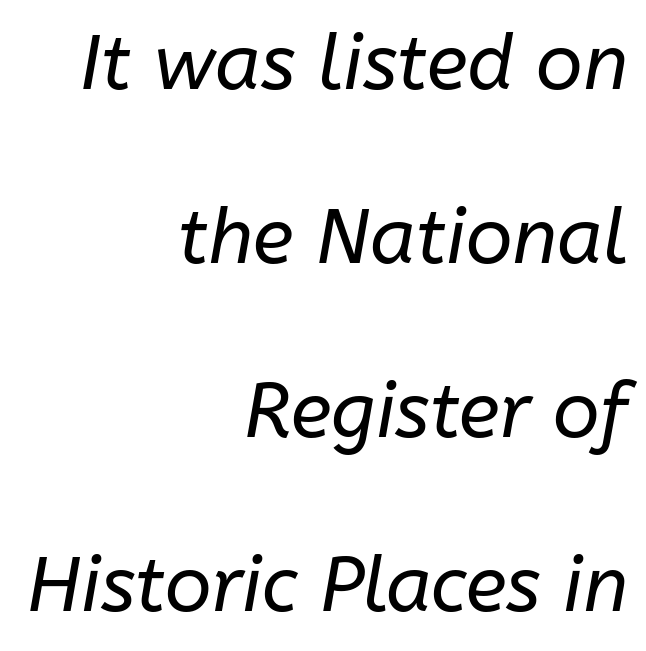
The image shows 77 px regular-weight type, italic (leaning right); set right-aligned, loose line spacing (2.26x), normal letter spacing, not underlined; low stroke contrast and a medium x-height.
